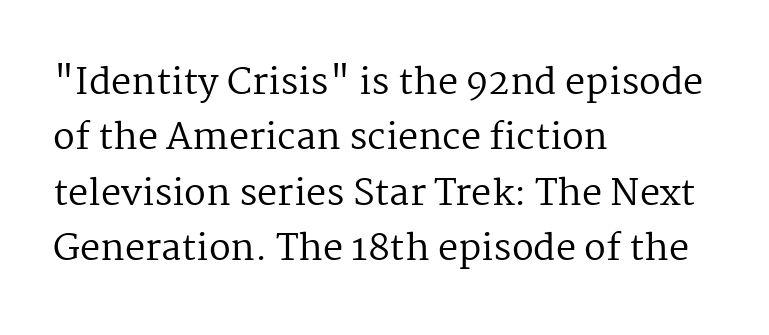
The image shows 36 px regular-weight serif type, upright; set left-aligned, normal line spacing (1.54x), normal letter spacing, not underlined; medium stroke contrast and a medium x-height.
